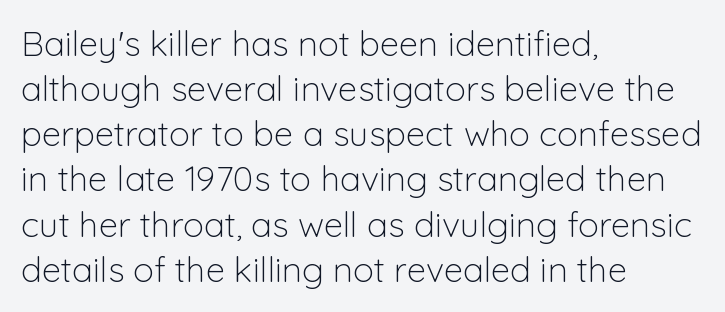
Q: Is the text bold? A: No.
Q: Is the text italic (slanted)? A: No, it is upright.
Q: Is the typeface a serif or a sans-serif typeface? A: Sans-serif.
Q: Is the text underlined? A: No.
Q: How is the paragraph aligned? A: Left-aligned.
Q: Is the spacing between letters normal or unusually wide? A: Normal.
Q: Is the spacing between lines tight, normal or loose? A: Normal.
Q: Width (condensed, normal, or wide)? A: Normal.
Q: Stroke contrast? A: Low.
Q: x-height? A: Medium.
Q: Monospaced? A: No.
